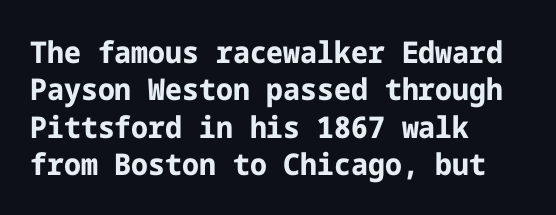
{"serif": "no", "italic": "no", "bold": "yes", "weight": "bold", "width": "normal", "stroke_contrast": "low", "x_height": "medium", "underline": "no", "align": "left", "line_spacing": "normal", "line_spacing_ratio": 1.25, "letter_spacing": "normal", "letter_spacing_em": 0.0, "glyph_px": 30}
